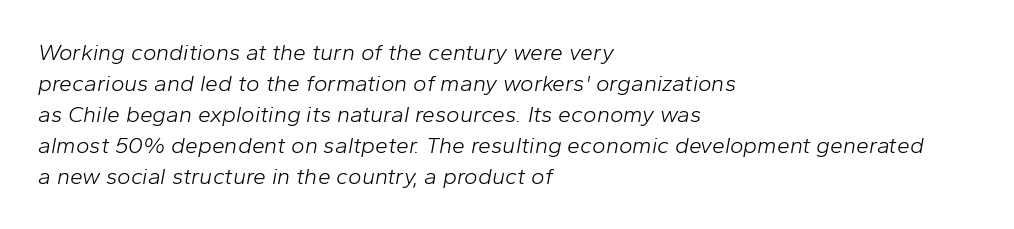
Is this a heavy cut? Hardly; it is regular or lighter. Nothing unusual about the tracking: characters are spaced as the font intends. The whole block is typeset with a tilt. Quick note: underline off.
